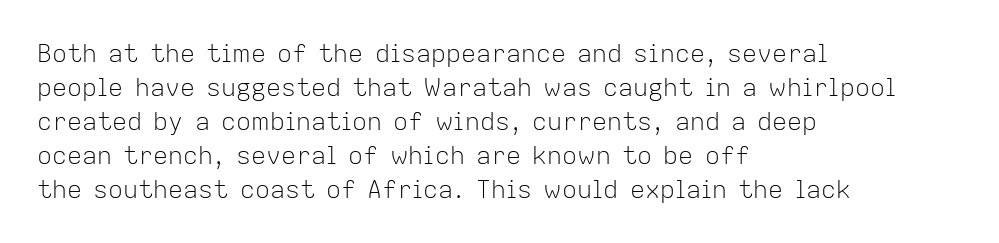
Q: Is the text bold? A: No.
Q: Is the text italic (slanted)? A: No, it is upright.
Q: Is the text underlined? A: No.
Q: How is the paragraph aligned? A: Left-aligned.
Q: Is the spacing between letters normal or unusually wide? A: Normal.
Q: Is the spacing between lines tight, normal or loose? A: Normal.
